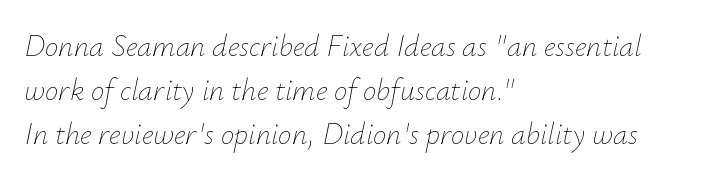
The image shows 30 px thin type, italic (leaning right); set left-aligned, normal line spacing (1.46x), normal letter spacing, not underlined; low stroke contrast and a small x-height.
